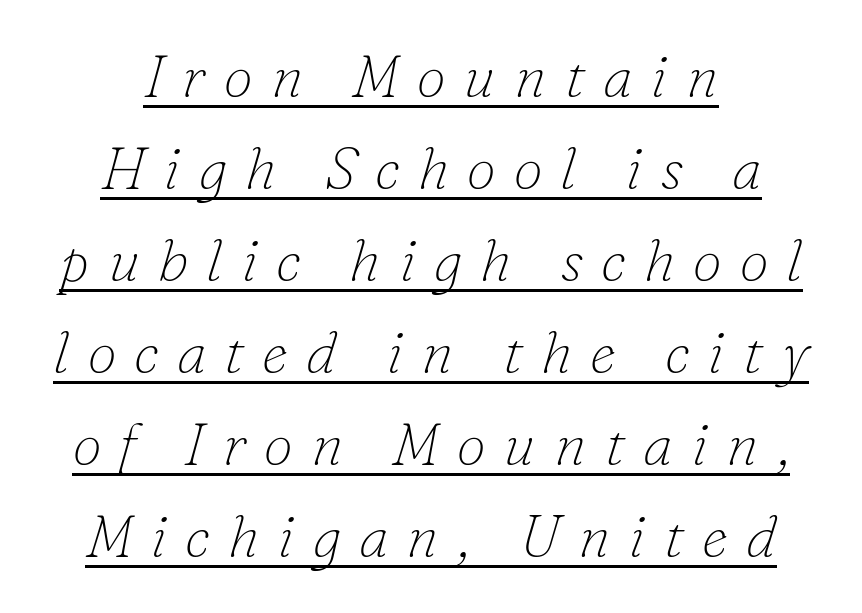
{"serif": "yes", "italic": "yes", "lean": "right", "slant_degrees": 16, "bold": "no", "weight": "thin", "width": "normal", "stroke_contrast": "low", "x_height": "small", "monospaced": "no", "underline": "yes", "align": "center", "line_spacing": "normal", "line_spacing_ratio": 1.56, "letter_spacing": "wide", "letter_spacing_em": 0.31, "glyph_px": 59}
